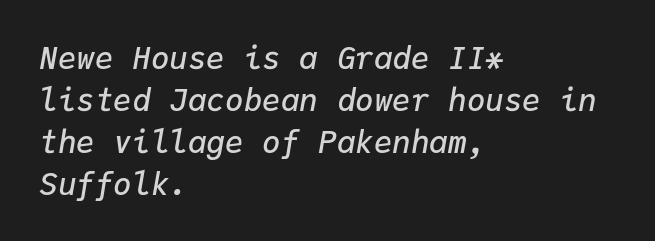
The image shows 31 px semibold type, italic (leaning right), monospaced; set left-aligned, normal line spacing (1.35x), normal letter spacing, not underlined; low stroke contrast and a medium x-height.
